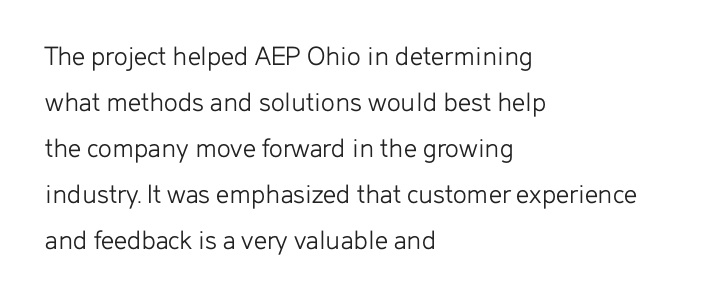
{"serif": "no", "italic": "no", "bold": "no", "weight": "light", "width": "normal", "stroke_contrast": "low", "x_height": "medium", "monospaced": "no", "underline": "no", "align": "left", "line_spacing": "normal", "line_spacing_ratio": 1.59, "letter_spacing": "normal", "letter_spacing_em": 0.0, "glyph_px": 29}
